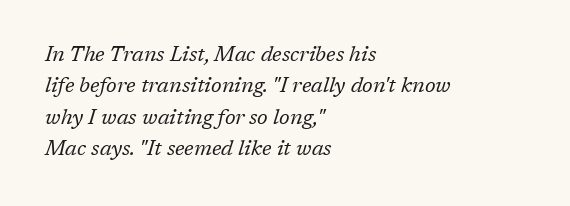
{"italic": "yes", "lean": "right", "slant_degrees": 17, "bold": "no", "underline": "no", "align": "left", "line_spacing": "normal", "line_spacing_ratio": 1.49, "letter_spacing": "normal", "letter_spacing_em": 0.0, "glyph_px": 21}
